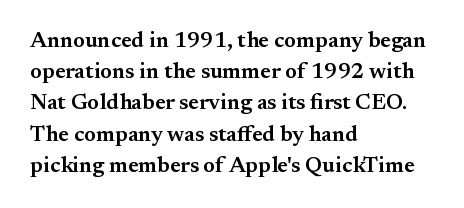
Q: Is the text bold? A: Semi-bold.
Q: Is the text italic (slanted)? A: No, it is upright.
Q: Is the text underlined? A: No.
Q: How is the paragraph aligned? A: Left-aligned.
Q: Is the spacing between letters normal or unusually wide? A: Normal.
Q: Is the spacing between lines tight, normal or loose? A: Normal.
